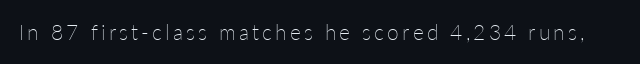
{"italic": "no", "bold": "no", "underline": "no", "glyph_px": 21}
